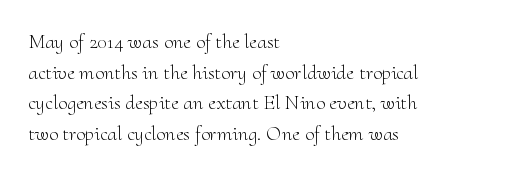
The image shows 21 px text type, upright; set left-aligned, normal line spacing (1.46x), normal letter spacing, not underlined.
